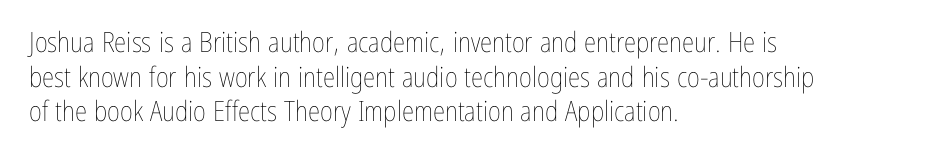
Plain, unruled lines of type. No heavy texture on the line: the type isn't bold. The letters stand upright; this is a roman face. The paragraph has a hard left edge and a soft right edge.
